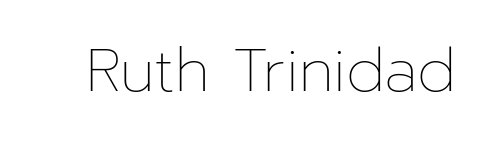
{"italic": "no", "bold": "no", "weight": "thin", "width": "normal", "stroke_contrast": "low", "x_height": "medium", "monospaced": "no", "underline": "no", "letter_spacing": "normal", "letter_spacing_em": 0.0, "glyph_px": 60}
